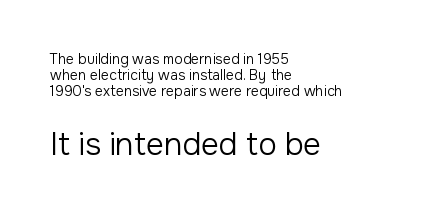
{"serif": "no", "italic": "no", "bold": "no", "weight": "regular", "width": "normal", "stroke_contrast": "low", "x_height": "medium", "monospaced": "no", "underline": "no", "align": "left", "line_spacing_ratio": 1.16, "letter_spacing": "normal", "letter_spacing_em": 0.0, "larger_block": "second", "size_ratio": 2.21, "glyph_px": 31}
